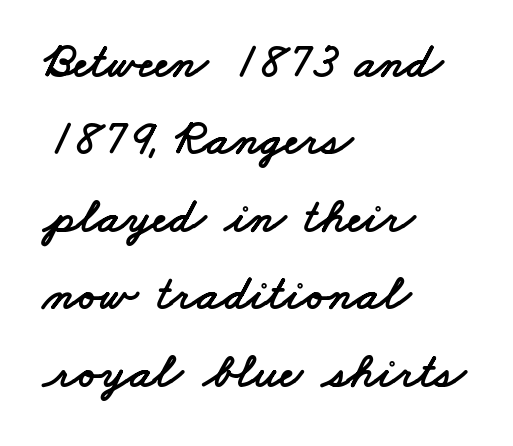
Q: Is the typeface a serif or a sans-serif typeface? A: Sans-serif.
Q: Is the text underlined? A: No.
Q: How is the paragraph aligned? A: Left-aligned.
Q: Is the spacing between letters normal or unusually wide? A: Normal.
Q: Is the spacing between lines tight, normal or loose? A: Normal.
Q: Width (condensed, normal, or wide)? A: Wide.
Q: Stroke contrast? A: Low.
Q: x-height? A: Small.
Q: Monospaced? A: No.
